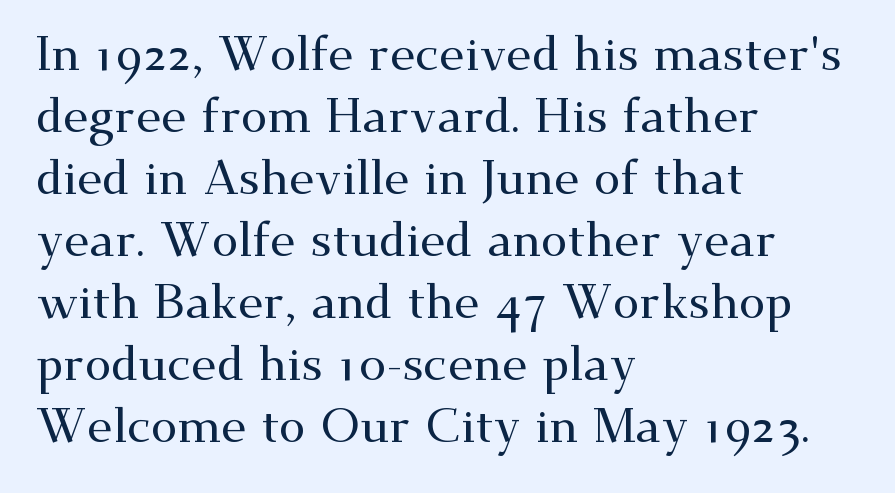
The image shows 48 px wide serif type, upright; set left-aligned, normal line spacing (1.29x), normal letter spacing, not underlined; medium stroke contrast and a small x-height.
